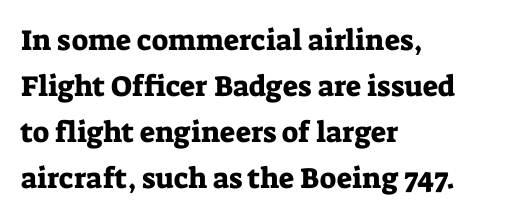
Q: Is the text italic (slanted)? A: No, it is upright.
Q: Is the typeface a serif or a sans-serif typeface? A: Serif.
Q: Is the text underlined? A: No.
Q: How is the paragraph aligned? A: Left-aligned.
Q: Is the spacing between letters normal or unusually wide? A: Normal.
Q: Is the spacing between lines tight, normal or loose? A: Normal.
Q: Width (condensed, normal, or wide)? A: Normal.
Q: Stroke contrast? A: Low.
Q: x-height? A: Medium.
Q: Monospaced? A: No.
